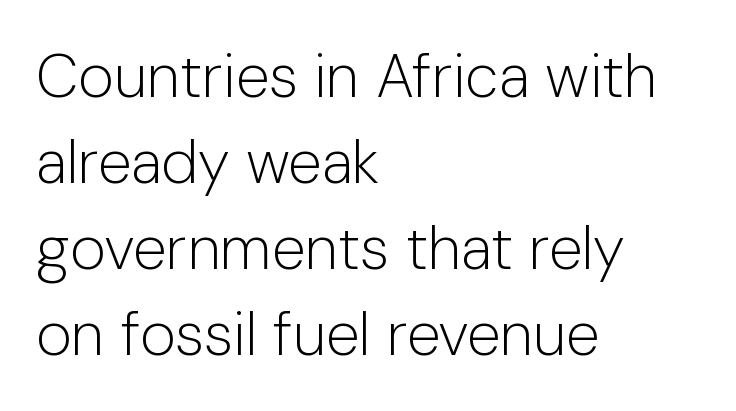
Q: Is the text bold? A: No.
Q: Is the text italic (slanted)? A: No, it is upright.
Q: Is the typeface a serif or a sans-serif typeface? A: Sans-serif.
Q: Is the text underlined? A: No.
Q: How is the paragraph aligned? A: Left-aligned.
Q: Is the spacing between letters normal or unusually wide? A: Normal.
Q: Is the spacing between lines tight, normal or loose? A: Normal.
Q: Width (condensed, normal, or wide)? A: Normal.
Q: Stroke contrast? A: Low.
Q: x-height? A: Medium.
Q: Monospaced? A: No.
